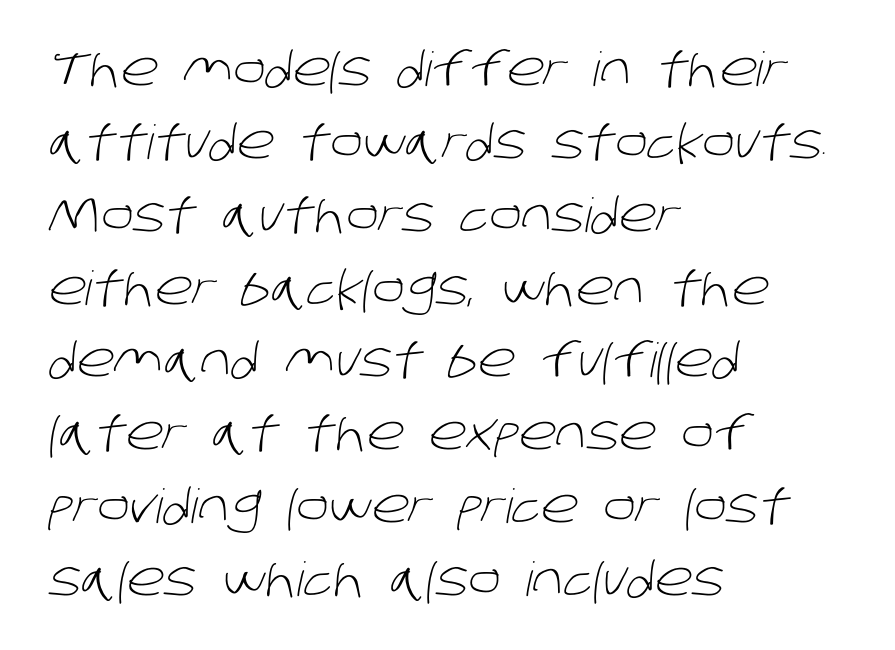
The image shows 47 px light sans-serif type; set left-aligned, normal line spacing (1.55x), normal letter spacing, not underlined; low stroke contrast and a large x-height.
